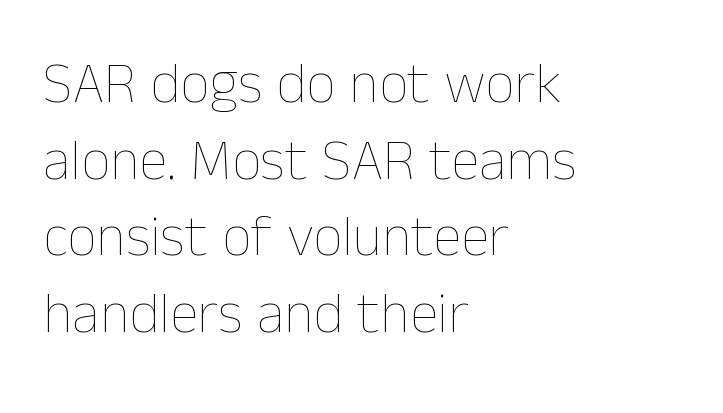
The setting favours the left margin, as ordinary paragraphs usually do. The strokes carry an ordinary text weight at most. Think of a printed novel: that variable character pitch is what you see here. Lines of text with bare space underneath. Inter-character spacing is left at the font's built-in metrics.
